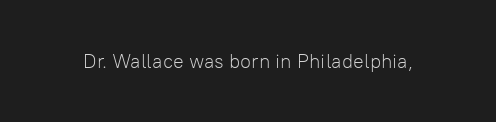
{"italic": "no", "bold": "no", "underline": "no", "letter_spacing": "normal", "letter_spacing_em": 0.0, "glyph_px": 20}
